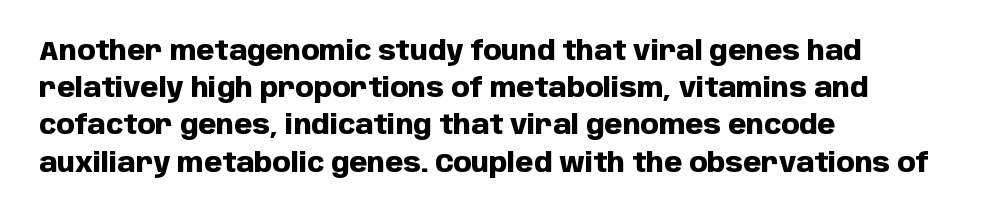
{"italic": "no", "bold": "yes", "underline": "no", "align": "left", "line_spacing": "normal", "line_spacing_ratio": 1.43, "letter_spacing": "normal", "letter_spacing_em": 0.0, "glyph_px": 26}
